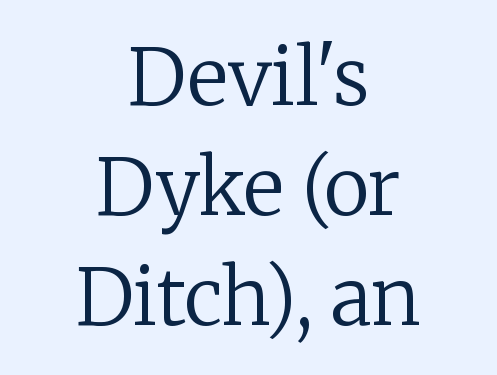
The font is comparable to plain body text, perhaps lighter. The strip under each line holds only bare page. The lines in this sample share a center point and differ in where they start and stop. Here the designer chose a conventional face with non-uniform glyph widths.
